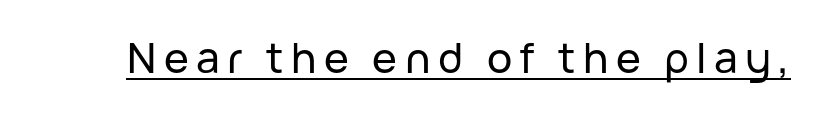
{"serif": "no", "italic": "no", "width": "normal", "stroke_contrast": "low", "x_height": "medium", "monospaced": "no", "underline": "yes", "glyph_px": 42}
